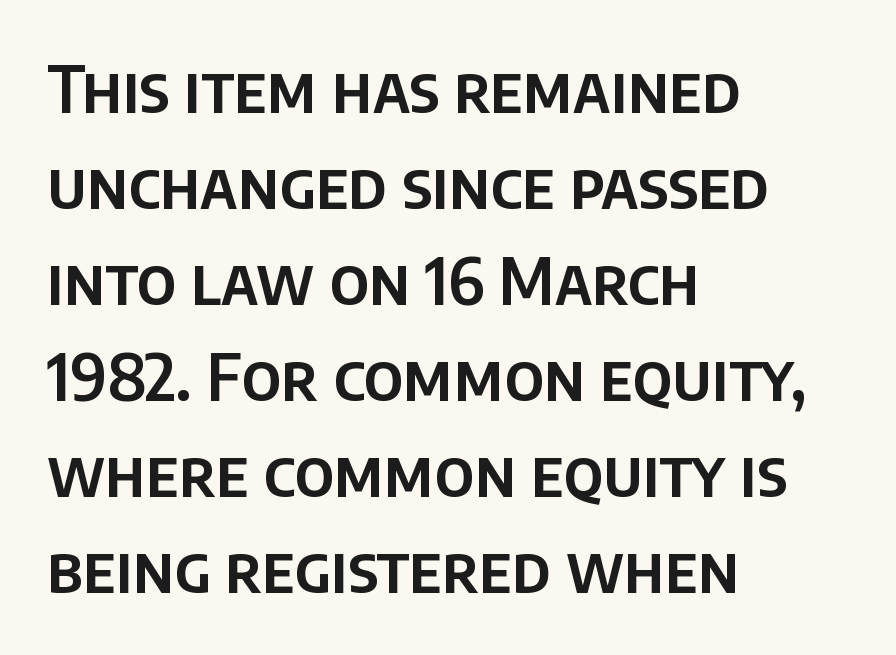
{"serif": "no", "italic": "no", "width": "normal", "stroke_contrast": "low", "x_height": "large", "monospaced": "no", "underline": "no", "align": "left", "line_spacing": "normal", "line_spacing_ratio": 1.5, "letter_spacing": "normal", "letter_spacing_em": 0.0, "glyph_px": 64}
